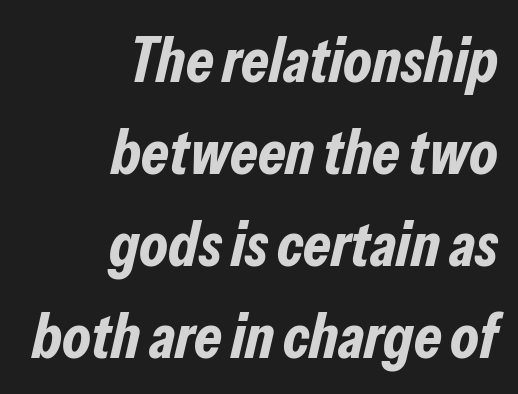
The image shows 63 px bold, condensed type, italic (leaning right); set right-aligned, normal line spacing (1.46x), normal letter spacing, not underlined; low stroke contrast and a medium x-height.
